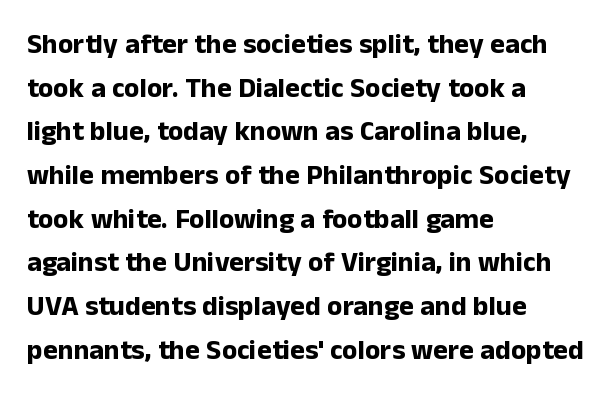
Q: Is the text bold? A: Yes.
Q: Is the text italic (slanted)? A: No, it is upright.
Q: Is the typeface a serif or a sans-serif typeface? A: Sans-serif.
Q: Is the text underlined? A: No.
Q: How is the paragraph aligned? A: Left-aligned.
Q: Is the spacing between letters normal or unusually wide? A: Normal.
Q: Is the spacing between lines tight, normal or loose? A: Normal.
Q: Width (condensed, normal, or wide)? A: Normal.
Q: Stroke contrast? A: Low.
Q: x-height? A: Medium.
Q: Monospaced? A: No.
